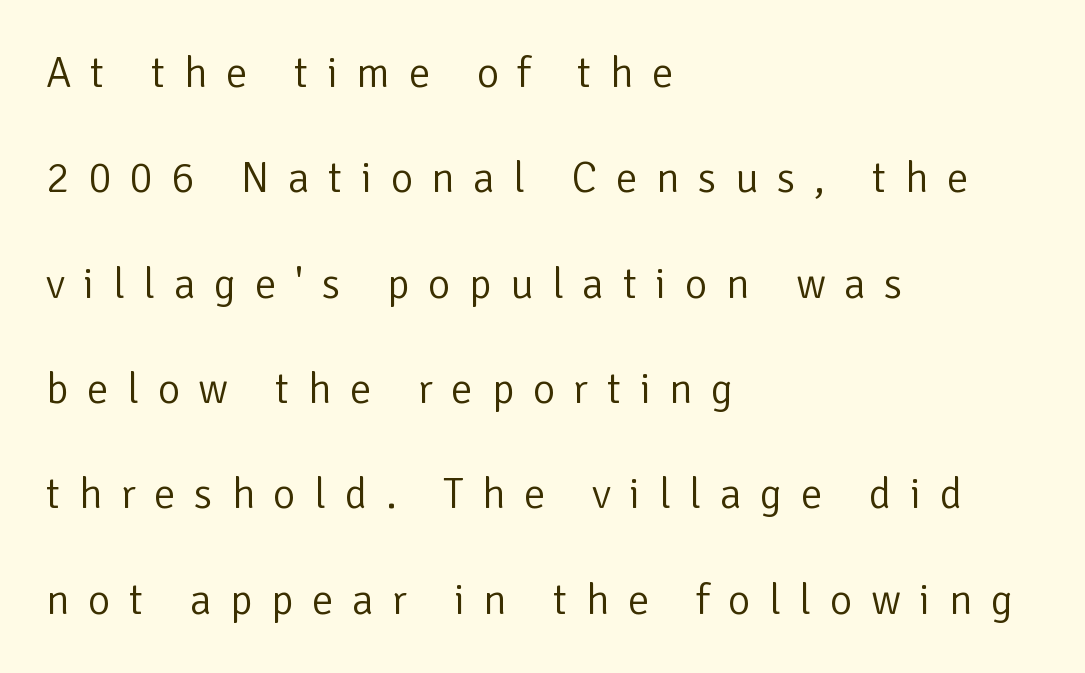
Q: Is the text bold? A: No.
Q: Is the text italic (slanted)? A: No, it is upright.
Q: Is the typeface a serif or a sans-serif typeface? A: Sans-serif.
Q: Is the text underlined? A: No.
Q: How is the paragraph aligned? A: Left-aligned.
Q: Is the spacing between letters normal or unusually wide? A: Unusually wide.
Q: Is the spacing between lines tight, normal or loose? A: Loose.
Q: Width (condensed, normal, or wide)? A: Normal.
Q: Stroke contrast? A: Low.
Q: x-height? A: Medium.
Q: Monospaced? A: No.
